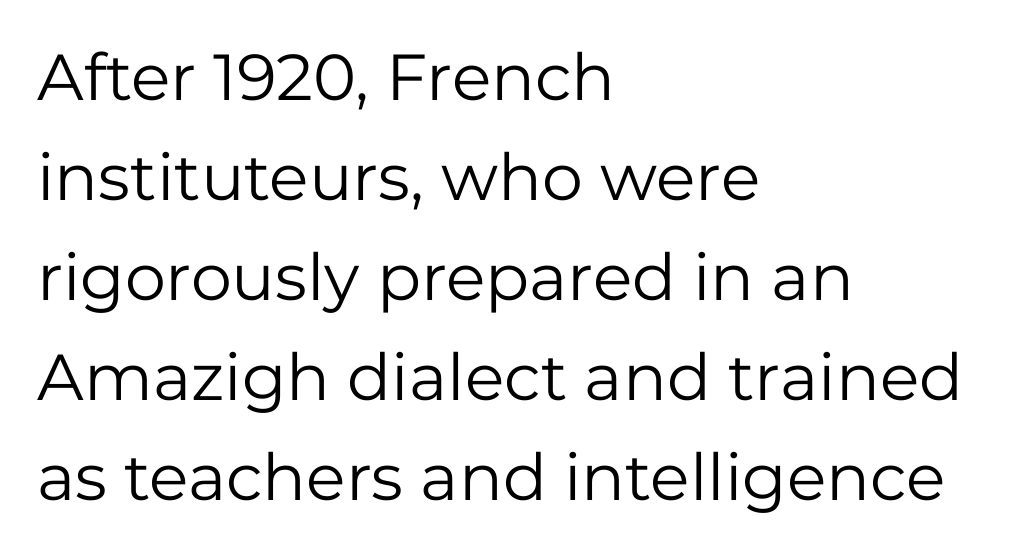
Q: Is the text bold? A: No.
Q: Is the text italic (slanted)? A: No, it is upright.
Q: Is the typeface a serif or a sans-serif typeface? A: Sans-serif.
Q: Is the text underlined? A: No.
Q: How is the paragraph aligned? A: Left-aligned.
Q: Is the spacing between letters normal or unusually wide? A: Normal.
Q: Is the spacing between lines tight, normal or loose? A: Normal.
Q: Width (condensed, normal, or wide)? A: Normal.
Q: Stroke contrast? A: Low.
Q: x-height? A: Medium.
Q: Monospaced? A: No.
